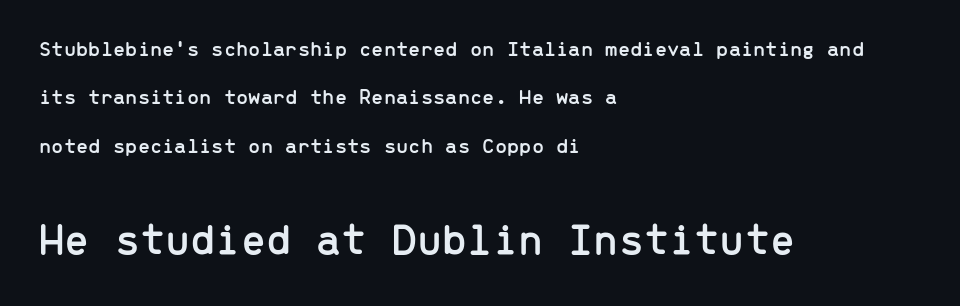
{"serif": "no", "italic": "no", "width": "normal", "stroke_contrast": "low", "x_height": "medium", "monospaced": "yes", "underline": "no", "align": "left", "line_spacing": "loose", "line_spacing_ratio": 2.2, "letter_spacing": "normal", "letter_spacing_em": 0.0, "larger_block": "second", "size_ratio": 2.05, "glyph_px": 45}
